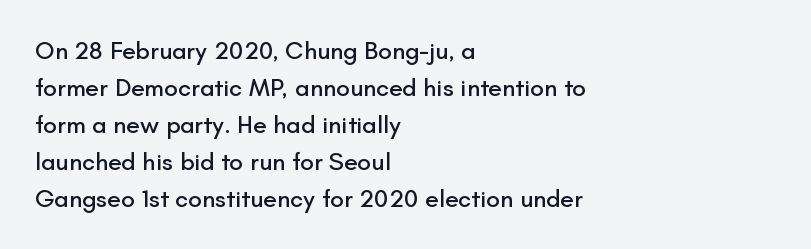
Q: Is the text italic (slanted)? A: No, it is upright.
Q: Is the text underlined? A: No.
Q: How is the paragraph aligned? A: Left-aligned.
Q: Is the spacing between letters normal or unusually wide? A: Normal.
Q: Is the spacing between lines tight, normal or loose? A: Normal.
